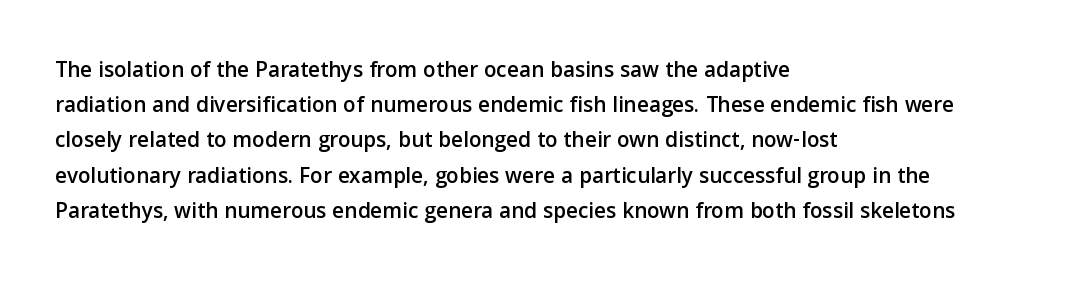
The designer left line spacing at the default. The face used here is rendered with its standard letterfit. The letters stand upright; this is a roman face. The rag falls on the right side of this text block. The words here are not underlined.
